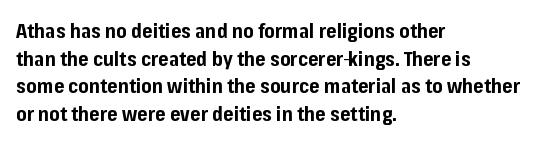
Is the letter spacing exaggerated? No — it looks like the ordinary default. Does the weight exceed regular? Yes, all the way to bold. Layout note: lines flush left. Notice how the stems are strictly vertical — no italics here.
